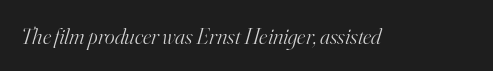
Lines of text with bare space underneath. The font's italic variant was chosen for this text. No letter is thick-stroked: the sample isn't bold. Spacing between characters is what you'd get straight out of the box.
